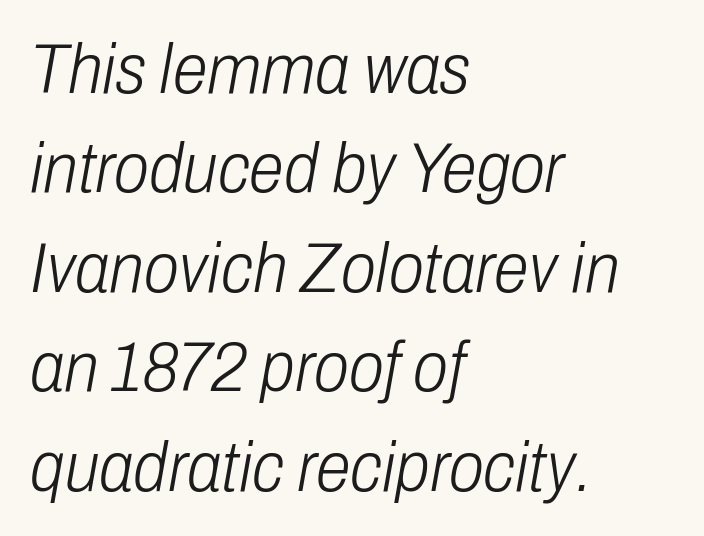
Between one letter and the next there's only the usual sliver of space. The cut favours lightness, reaching ordinary text weight at its darkest. Proportional: the letters do not fall into vertical columns. Italic: yes, the glyphs are oblique.
